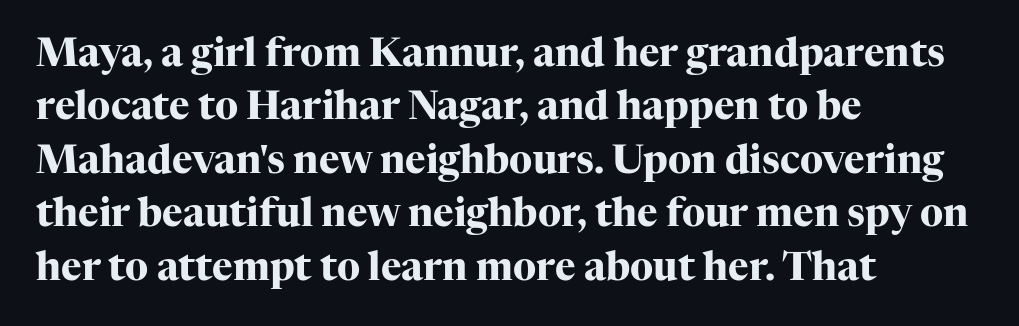
{"serif": "yes", "italic": "no", "bold": "yes", "weight": "heavy", "width": "normal", "stroke_contrast": "high", "x_height": "medium", "monospaced": "no", "underline": "no", "align": "left", "line_spacing": "normal", "line_spacing_ratio": 1.37, "letter_spacing": "normal", "letter_spacing_em": 0.0, "glyph_px": 39}
